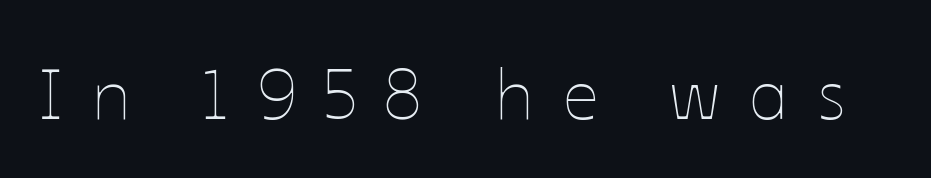
Q: Is the text bold? A: No.
Q: Is the text italic (slanted)? A: No, it is upright.
Q: Is the text underlined? A: No.
Q: Is the spacing between letters normal or unusually wide? A: Unusually wide.
Q: Width (condensed, normal, or wide)? A: Normal.
Q: Stroke contrast? A: Low.
Q: x-height? A: Medium.
Q: Monospaced? A: No.
